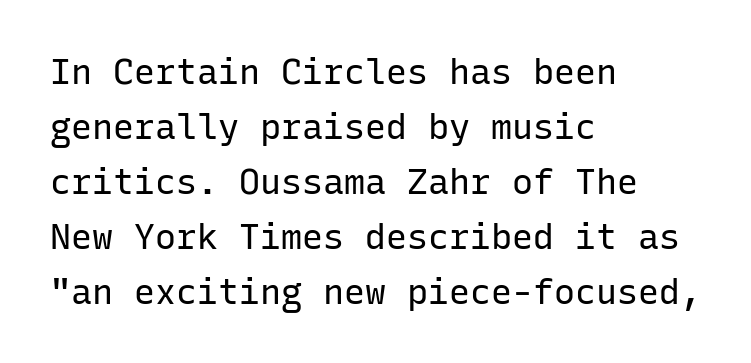
Q: Is the text bold? A: No.
Q: Is the text italic (slanted)? A: No, it is upright.
Q: Is the typeface a serif or a sans-serif typeface? A: Sans-serif.
Q: Is the text underlined? A: No.
Q: How is the paragraph aligned? A: Left-aligned.
Q: Is the spacing between letters normal or unusually wide? A: Normal.
Q: Is the spacing between lines tight, normal or loose? A: Normal.
Q: Width (condensed, normal, or wide)? A: Normal.
Q: Stroke contrast? A: Low.
Q: x-height? A: Medium.
Q: Monospaced? A: Yes.
